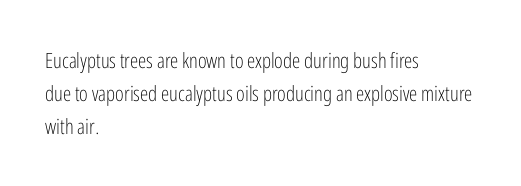
{"italic": "no", "bold": "no", "underline": "no", "align": "left", "line_spacing": "normal", "line_spacing_ratio": 1.56, "letter_spacing": "normal", "letter_spacing_em": 0.0, "glyph_px": 21}
